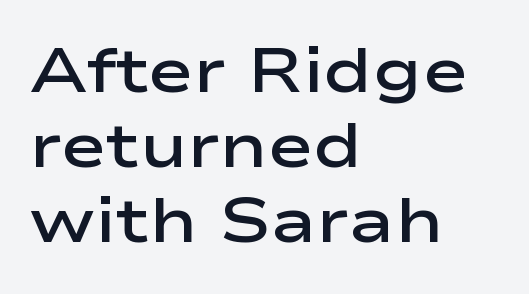
{"serif": "no", "italic": "no", "bold": "semi", "weight": "semibold", "width": "wide", "stroke_contrast": "low", "x_height": "medium", "monospaced": "no", "underline": "no", "align": "left", "line_spacing_ratio": 1.21, "letter_spacing": "normal", "letter_spacing_em": 0.0, "glyph_px": 62}
